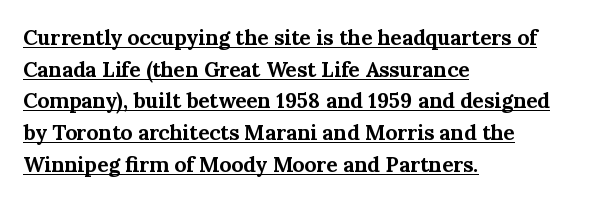
Q: Is the text bold? A: Yes.
Q: Is the text italic (slanted)? A: No, it is upright.
Q: Is the text underlined? A: Yes.
Q: How is the paragraph aligned? A: Left-aligned.
Q: Is the spacing between letters normal or unusually wide? A: Normal.
Q: Is the spacing between lines tight, normal or loose? A: Normal.
